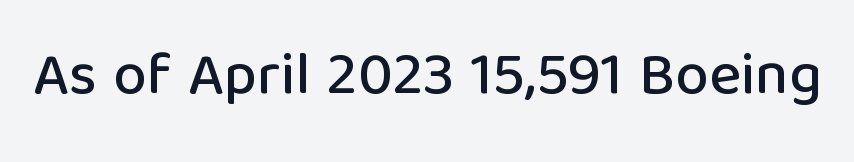
The tracking reads as untouched default to a designer's eye. What kind of face is this? One without serifs — a sans. In terms of posture, this sample is upright. Rule under the text: the space is simply empty. You could not count columns in this text — the font is proportionally spaced.
